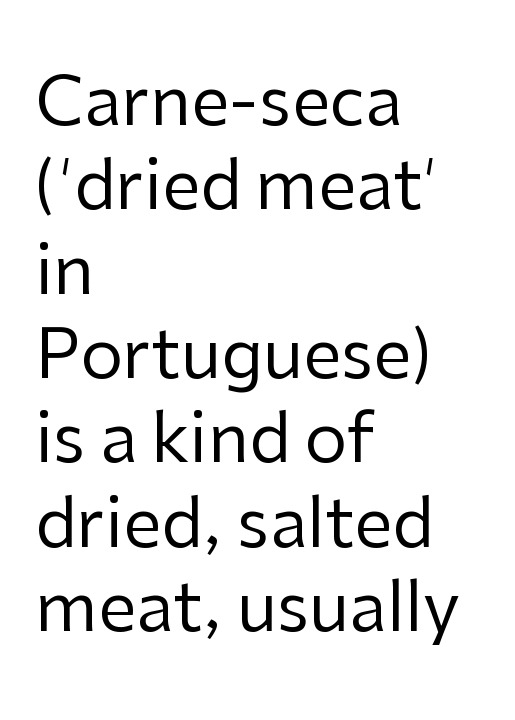
This reads as an unemphasized weight, regular at the heaviest. The type sits square on the baseline with zero lean. Check where the strokes stop: nothing finishes them off — pure sans. No word sits above an underline. Looks like regular typesetting: each glyph gets only the width it needs. The compositor pushed each line to the left boundary.
